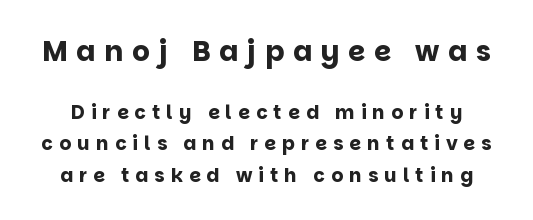
{"serif": "no", "italic": "no", "bold": "yes", "weight": "bold", "width": "normal", "stroke_contrast": "low", "x_height": "large", "monospaced": "no", "underline": "no", "line_spacing": "normal", "line_spacing_ratio": 1.64, "letter_spacing": "wide", "letter_spacing_em": 0.32, "larger_block": "first", "size_ratio": 1.47, "glyph_px": 28}
